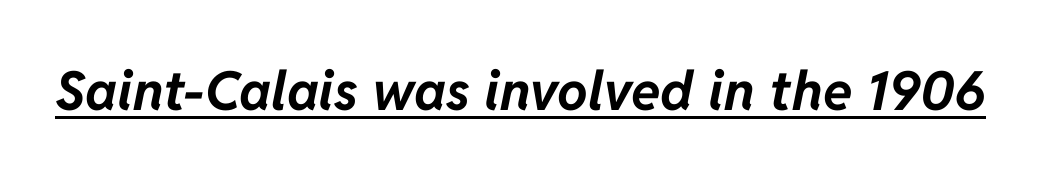
Q: Is the text bold? A: Yes.
Q: Is the text italic (slanted)? A: Yes, it leans right by about 11 degrees.
Q: Is the text underlined? A: Yes.
Q: Is the spacing between letters normal or unusually wide? A: Normal.
Q: Width (condensed, normal, or wide)? A: Normal.
Q: Stroke contrast? A: Low.
Q: x-height? A: Medium.
Q: Monospaced? A: No.
